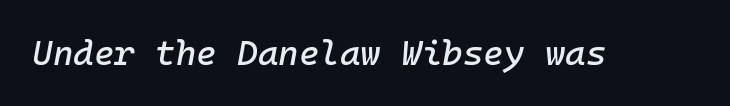
Q: Is the text italic (slanted)? A: Yes, it leans right by about 10 degrees.
Q: Is the text underlined? A: No.
Q: Is the spacing between letters normal or unusually wide? A: Normal.
Q: Width (condensed, normal, or wide)? A: Normal.
Q: Stroke contrast? A: Low.
Q: x-height? A: Medium.
Q: Monospaced? A: Yes.
